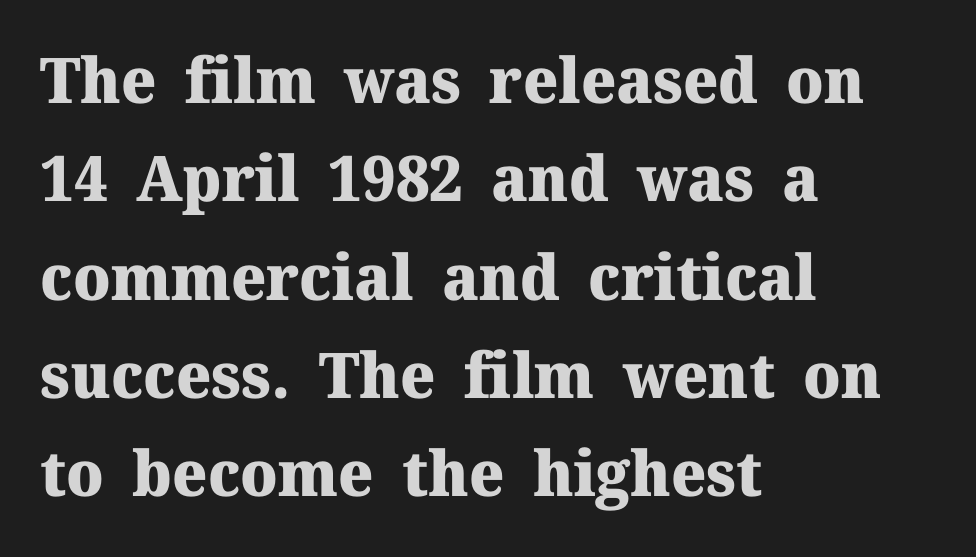
Notice how the stems are strictly vertical — no italics here. The face used here is proportionally spaced, like ordinary book or web type. Horizontally, the lines are justified to the leading edge only. Underline: absent.
